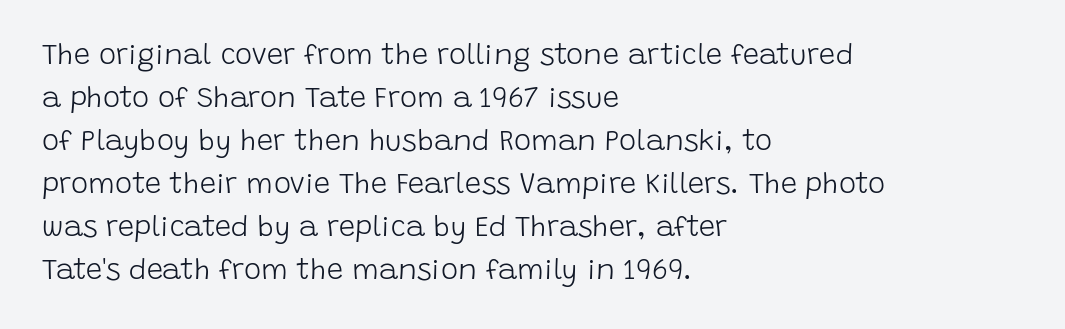
This sample uses an upright cut, with every glyph sitting square on the baseline. Honestly, there is no underline to notice here at all. The letters look calm and open, with moderate or lighter stems. The passage shown stacks its lines at a standard gap. Is this a sans? Yes — the strokes have no serifs. If you drew a ruler down the left edge, every line would touch it.
